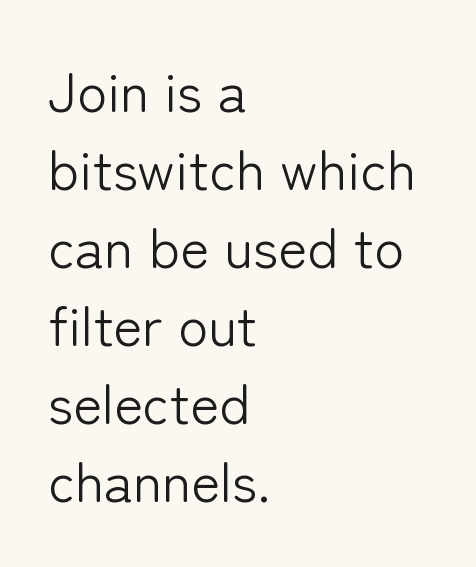
Q: Is the text bold? A: No.
Q: Is the text italic (slanted)? A: No, it is upright.
Q: Is the typeface a serif or a sans-serif typeface? A: Sans-serif.
Q: Is the text underlined? A: No.
Q: How is the paragraph aligned? A: Left-aligned.
Q: Is the spacing between letters normal or unusually wide? A: Normal.
Q: Is the spacing between lines tight, normal or loose? A: Normal.
Q: Width (condensed, normal, or wide)? A: Normal.
Q: Stroke contrast? A: Low.
Q: x-height? A: Medium.
Q: Monospaced? A: No.
